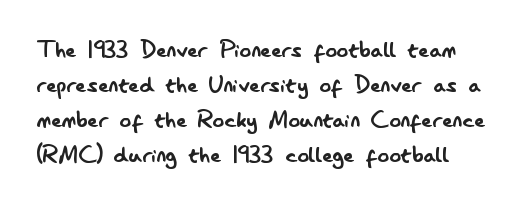
{"serif": "no", "italic": "no", "bold": "no", "weight": "regular", "width": "condensed", "stroke_contrast": "low", "x_height": "small", "monospaced": "no", "underline": "no", "line_spacing_ratio": 1.21, "letter_spacing": "normal", "letter_spacing_em": 0.0, "glyph_px": 29}
